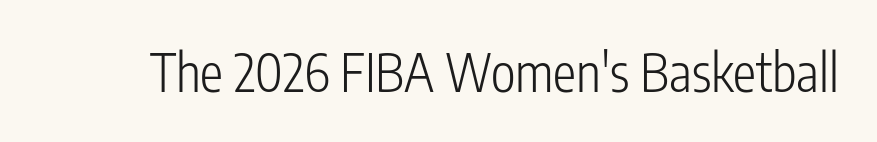
The image shows 52 px light, condensed sans-serif type, upright; set normal letter spacing, not underlined; low stroke contrast and a medium x-height.
